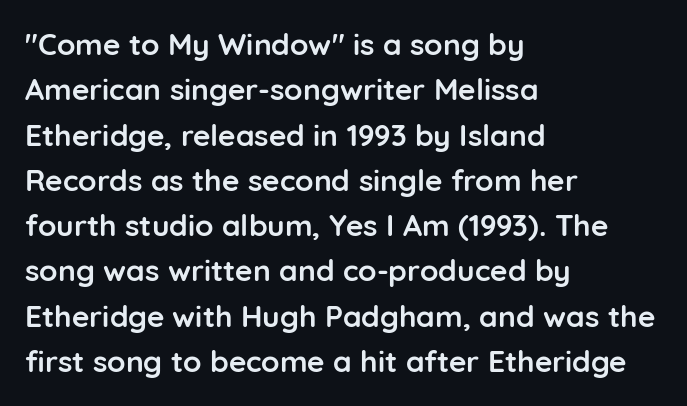
Q: Is the text bold? A: Yes.
Q: Is the text italic (slanted)? A: No, it is upright.
Q: Is the typeface a serif or a sans-serif typeface? A: Sans-serif.
Q: Is the text underlined? A: No.
Q: How is the paragraph aligned? A: Left-aligned.
Q: Is the spacing between letters normal or unusually wide? A: Normal.
Q: Is the spacing between lines tight, normal or loose? A: Normal.
Q: Width (condensed, normal, or wide)? A: Normal.
Q: Stroke contrast? A: Low.
Q: x-height? A: Medium.
Q: Monospaced? A: No.
